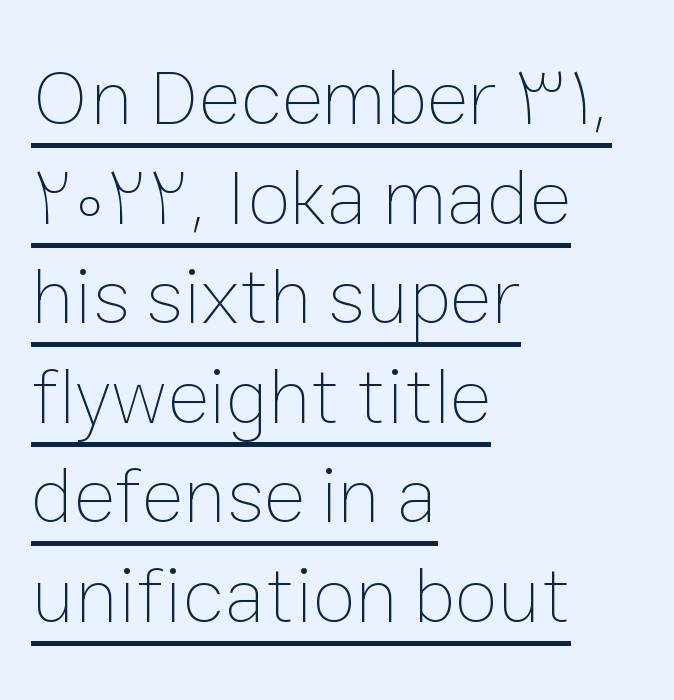
Q: Is the text bold? A: No.
Q: Is the text italic (slanted)? A: No, it is upright.
Q: Is the text underlined? A: Yes.
Q: How is the paragraph aligned? A: Left-aligned.
Q: Is the spacing between letters normal or unusually wide? A: Normal.
Q: Is the spacing between lines tight, normal or loose? A: Normal.
Q: Width (condensed, normal, or wide)? A: Normal.
Q: Stroke contrast? A: Low.
Q: x-height? A: Medium.
Q: Monospaced? A: No.
